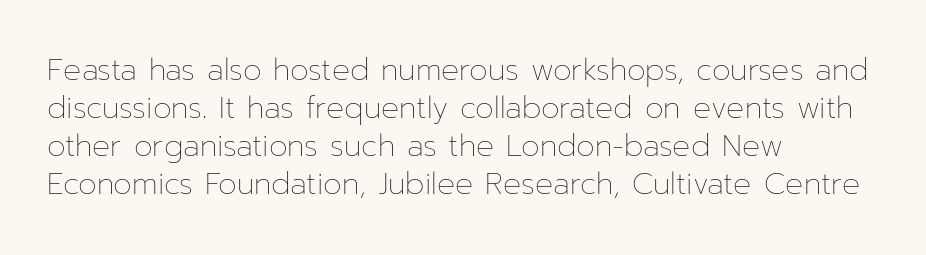
Posture: vertical. Reading down the block, your eye returns to a fixed left position each line. Look at the tracking — it's just the regular setting, nothing added. Descender tails drop into unmarked territory. How would I describe the line gaps? Plain and ordinary. Here the designer chose a conventional face with non-uniform glyph widths.
